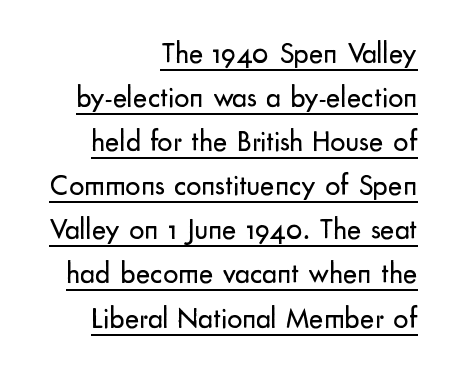
Here the glyphs are tracked normally, forming tight word shapes. The leading is moderate, giving the passage an even texture. The specimen includes a rule beneath the text block's lines. The face used here is proportionally spaced, like ordinary book or web type.
